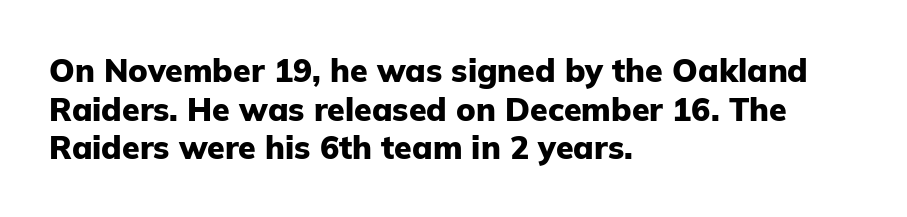
Q: Is the text bold? A: Yes.
Q: Is the text italic (slanted)? A: No, it is upright.
Q: Is the typeface a serif or a sans-serif typeface? A: Sans-serif.
Q: Is the text underlined? A: No.
Q: How is the paragraph aligned? A: Left-aligned.
Q: Is the spacing between letters normal or unusually wide? A: Normal.
Q: Width (condensed, normal, or wide)? A: Normal.
Q: Stroke contrast? A: Low.
Q: x-height? A: Medium.
Q: Monospaced? A: No.
